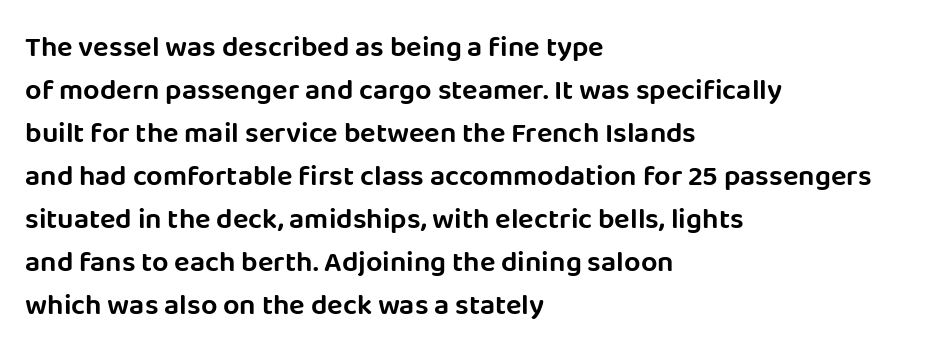
Q: Is the text italic (slanted)? A: No, it is upright.
Q: Is the typeface a serif or a sans-serif typeface? A: Sans-serif.
Q: Is the text underlined? A: No.
Q: How is the paragraph aligned? A: Left-aligned.
Q: Is the spacing between letters normal or unusually wide? A: Normal.
Q: Is the spacing between lines tight, normal or loose? A: Normal.
Q: Width (condensed, normal, or wide)? A: Normal.
Q: Stroke contrast? A: Low.
Q: x-height? A: Large.
Q: Monospaced? A: No.
